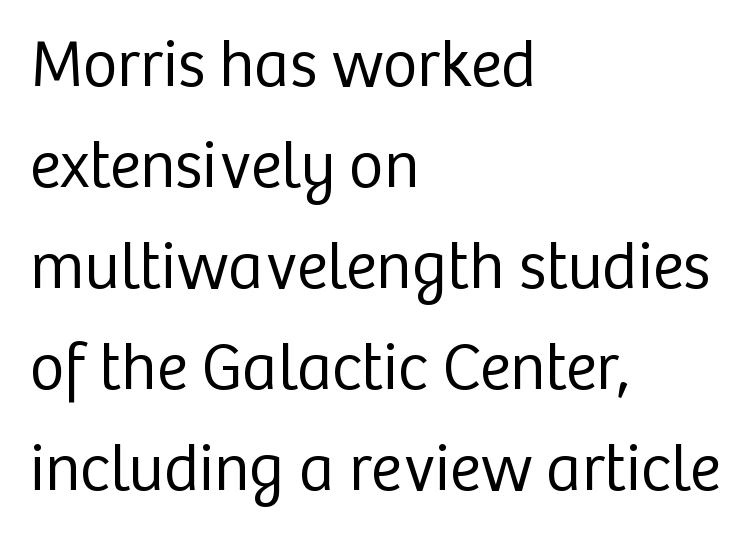
{"serif": "no", "italic": "no", "bold": "no", "weight": "regular", "width": "normal", "stroke_contrast": "low", "x_height": "medium", "monospaced": "no", "underline": "no", "align": "left", "line_spacing": "normal", "line_spacing_ratio": 1.53, "letter_spacing": "normal", "letter_spacing_em": 0.0, "glyph_px": 66}
